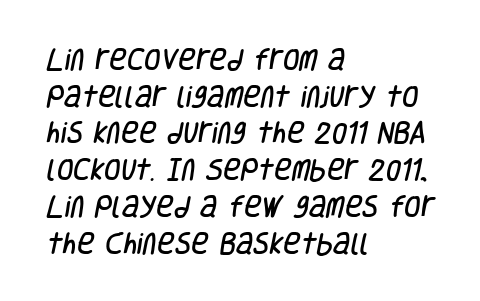
Q: Is the text underlined? A: No.
Q: How is the paragraph aligned? A: Left-aligned.
Q: Is the spacing between letters normal or unusually wide? A: Normal.
Q: Is the spacing between lines tight, normal or loose? A: Normal.
